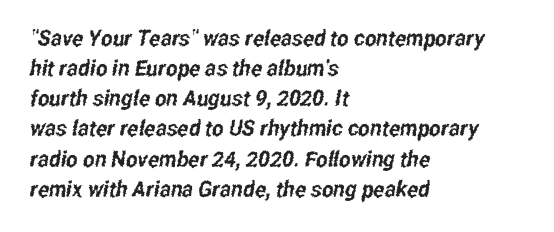
The image shows 22 px text type; set left-aligned, normal line spacing (1.37x), normal letter spacing, not underlined.
